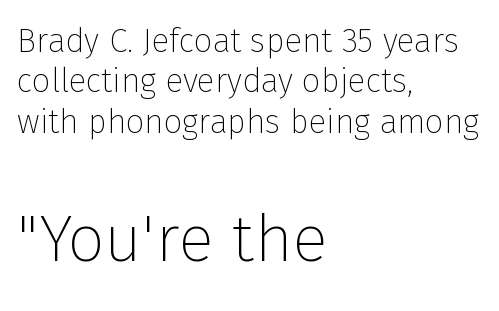
The image shows 66 px thin sans-serif type, upright; set left-aligned, line spacing 1.22x, normal letter spacing, not underlined; the second (bottom) block is 2.0x larger; low stroke contrast and a medium x-height.
